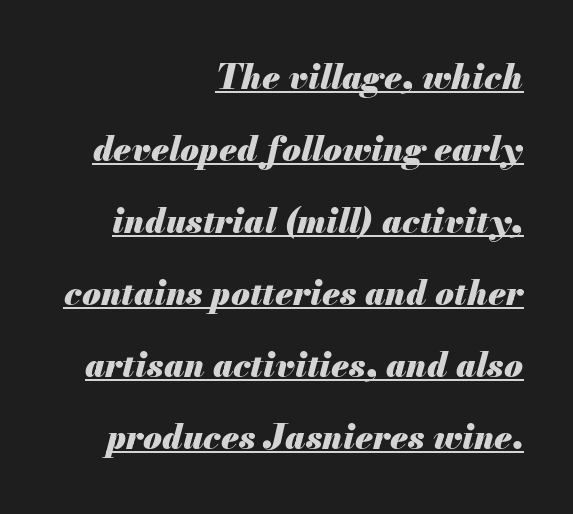
Compared with an ordinary text face, these strokes are far heavier — a full bold. Caption: multi-line text, flush right, ragged left. A typesetter would call this zero additional tracking. Every word sits above its own underline. The space between consecutive lines is lavish. Tall strokes in this sample are angled rather than plumb.
